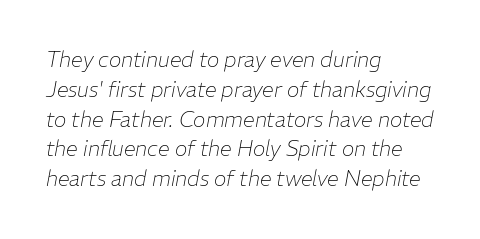
The image shows 21 px text type, italic (leaning right); set left-aligned, normal line spacing (1.42x), normal letter spacing, not underlined.
